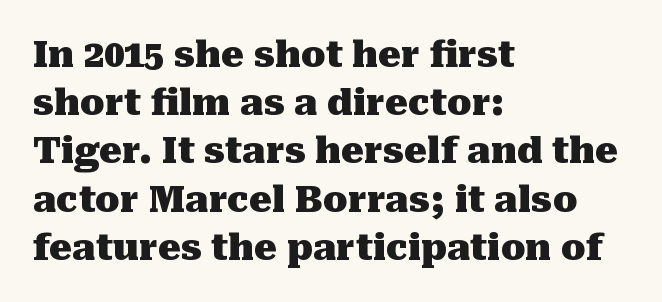
The area under the type is left untouched. Note: serifs present on the glyphs. Heavy-handed strokes throughout: this text is bold. The passage is arranged the way most books set body copy — flush left. Ordinary non-slanted type is in use.
